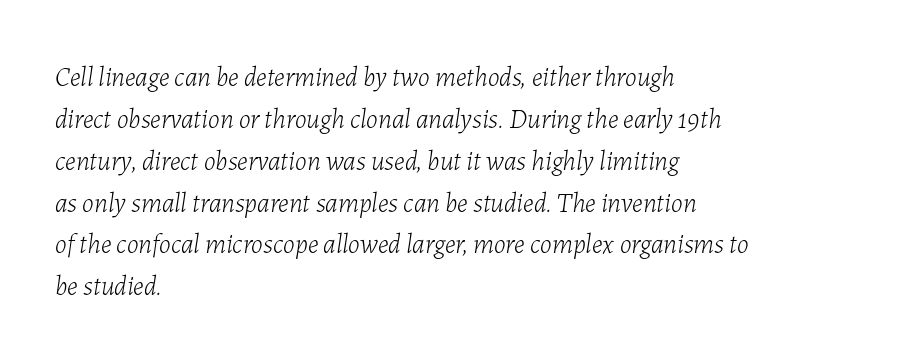
Q: Is the text bold? A: No.
Q: Is the text italic (slanted)? A: Yes, it leans right by about 7 degrees.
Q: Is the text underlined? A: No.
Q: How is the paragraph aligned? A: Left-aligned.
Q: Is the spacing between letters normal or unusually wide? A: Normal.
Q: Is the spacing between lines tight, normal or loose? A: Normal.
